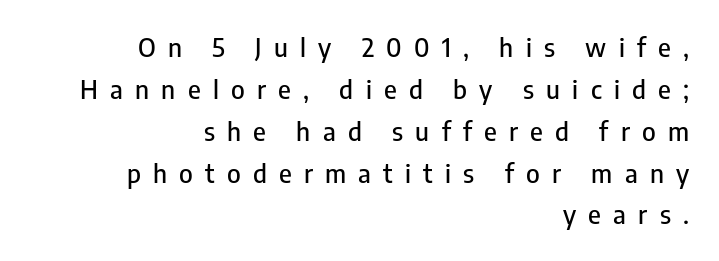
Q: Is the text italic (slanted)? A: No, it is upright.
Q: Is the text underlined? A: No.
Q: How is the paragraph aligned? A: Right-aligned.
Q: Is the spacing between letters normal or unusually wide? A: Unusually wide.
Q: Is the spacing between lines tight, normal or loose? A: Normal.
